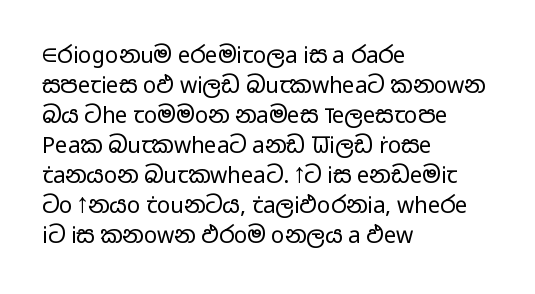
Q: Is the text bold? A: No.
Q: Is the text italic (slanted)? A: No, it is upright.
Q: Is the text underlined? A: No.
Q: How is the paragraph aligned? A: Left-aligned.
Q: Is the spacing between letters normal or unusually wide? A: Normal.
Q: Is the spacing between lines tight, normal or loose? A: Normal.
